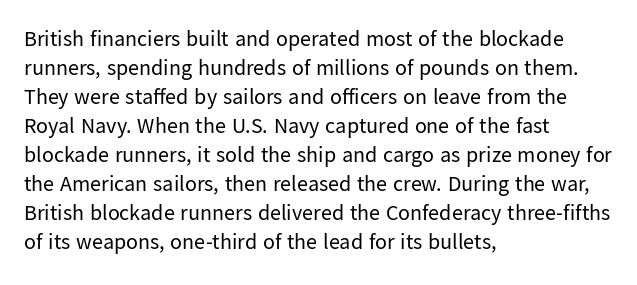
{"italic": "no", "bold": "no", "underline": "no", "align": "left", "line_spacing": "normal", "line_spacing_ratio": 1.32, "letter_spacing": "normal", "letter_spacing_em": 0.0, "glyph_px": 22}
